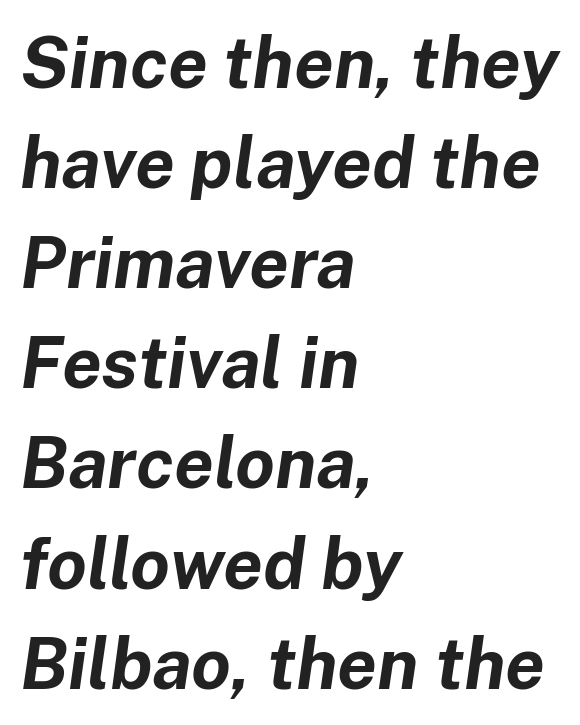
{"italic": "yes", "lean": "right", "slant_degrees": 8, "bold": "yes", "weight": "bold", "width": "normal", "stroke_contrast": "low", "x_height": "medium", "monospaced": "no", "underline": "no", "align": "left", "line_spacing": "normal", "line_spacing_ratio": 1.41, "letter_spacing": "normal", "letter_spacing_em": 0.0, "glyph_px": 71}
